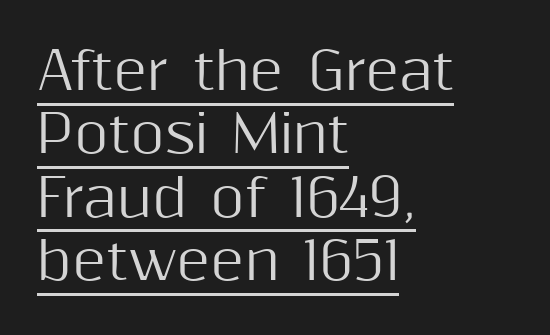
Note the varied advance widths — an 'i' is clearly narrower than an 'm'. Like a heading marked for emphasis, these lines bear an underscore. You can tell from the bare stems that sans-serif type was used. Posture: vertical. Reading down the block, your eye returns to a fixed left position each line.
